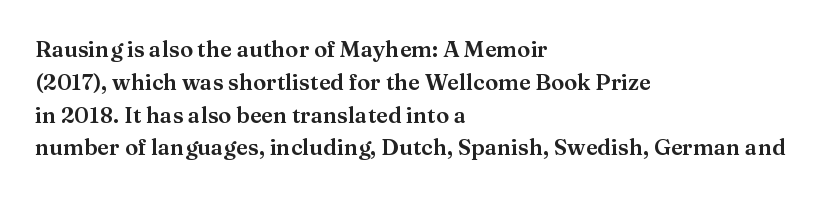
{"italic": "no", "underline": "no", "align": "left", "line_spacing": "normal", "line_spacing_ratio": 1.49, "letter_spacing": "normal", "letter_spacing_em": 0.0, "glyph_px": 22}
